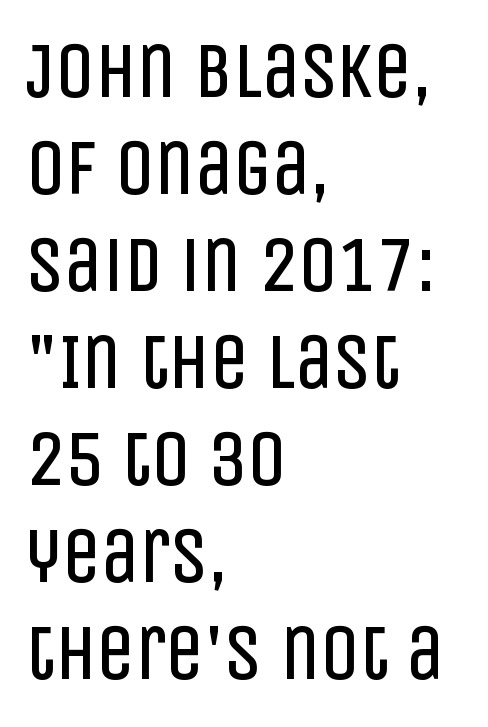
{"serif": "no", "italic": "no", "bold": "no", "weight": "regular", "width": "condensed", "stroke_contrast": "low", "x_height": "large", "monospaced": "no", "underline": "no", "align": "left", "line_spacing": "normal", "line_spacing_ratio": 1.26, "letter_spacing": "normal", "letter_spacing_em": 0.0, "glyph_px": 77}
